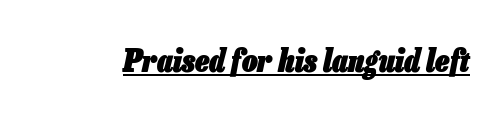
The image shows 31 px heavy, condensed type, italic (leaning right); set normal letter spacing, underlined; low stroke contrast and a medium x-height.
